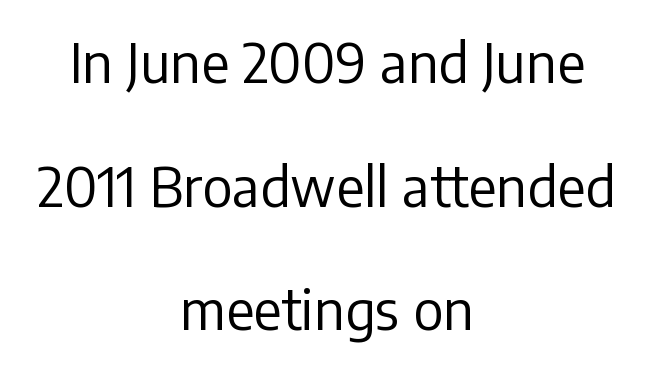
Q: Is the text bold? A: No.
Q: Is the text italic (slanted)? A: No, it is upright.
Q: Is the typeface a serif or a sans-serif typeface? A: Sans-serif.
Q: Is the text underlined? A: No.
Q: How is the paragraph aligned? A: Centered.
Q: Is the spacing between letters normal or unusually wide? A: Normal.
Q: Is the spacing between lines tight, normal or loose? A: Loose.
Q: Width (condensed, normal, or wide)? A: Normal.
Q: Stroke contrast? A: Low.
Q: x-height? A: Medium.
Q: Monospaced? A: No.
